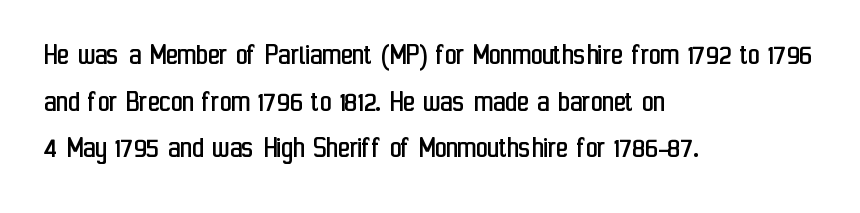
{"serif": "no", "italic": "no", "bold": "no", "weight": "regular", "width": "condensed", "stroke_contrast": "low", "x_height": "medium", "monospaced": "no", "underline": "no", "align": "left", "line_spacing": "normal", "line_spacing_ratio": 1.46, "letter_spacing": "normal", "letter_spacing_em": 0.0, "glyph_px": 32}
